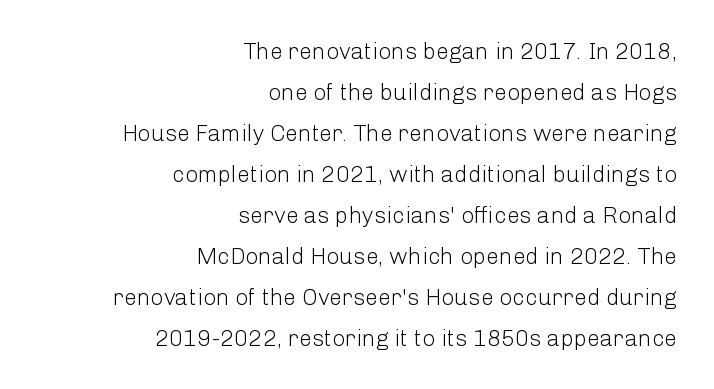
Q: Is the text bold? A: No.
Q: Is the text italic (slanted)? A: No, it is upright.
Q: Is the text underlined? A: No.
Q: How is the paragraph aligned? A: Right-aligned.
Q: Is the spacing between letters normal or unusually wide? A: Normal.
